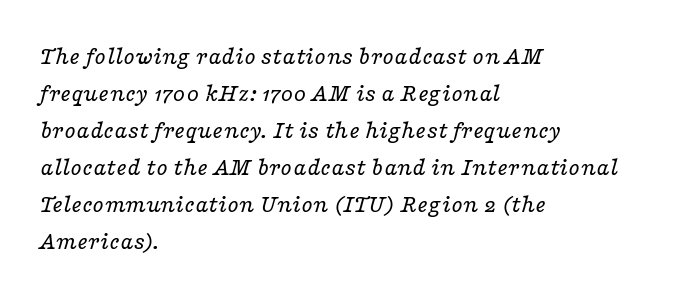
A typesetter would call this leading conventional body-copy spacing. Honestly, the letter spacing is just normal — you wouldn't notice it. Reading down the block, your eye returns to a fixed left position each line. Descenders hang freely into open space. The letters are slanted; this is an italic face. Weight: in the light-to-regular range.
